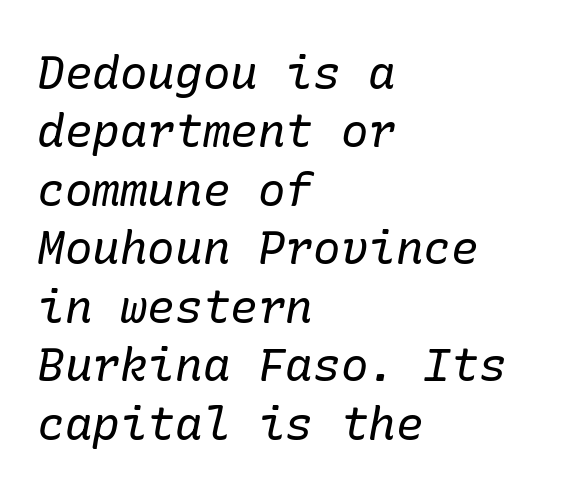
Q: Is the text bold? A: No.
Q: Is the text italic (slanted)? A: Yes, it leans right by about 10 degrees.
Q: Is the typeface a serif or a sans-serif typeface? A: Sans-serif.
Q: Is the text underlined? A: No.
Q: How is the paragraph aligned? A: Left-aligned.
Q: Is the spacing between letters normal or unusually wide? A: Normal.
Q: Is the spacing between lines tight, normal or loose? A: Normal.
Q: Width (condensed, normal, or wide)? A: Normal.
Q: Stroke contrast? A: Low.
Q: x-height? A: Medium.
